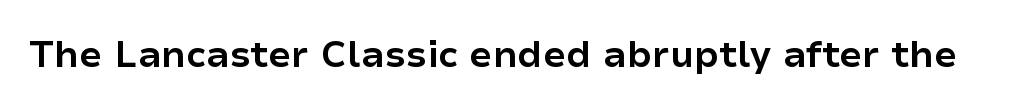
Q: Is the text bold? A: Yes.
Q: Is the text italic (slanted)? A: No, it is upright.
Q: Is the typeface a serif or a sans-serif typeface? A: Sans-serif.
Q: Is the text underlined? A: No.
Q: Is the spacing between letters normal or unusually wide? A: Normal.
Q: Width (condensed, normal, or wide)? A: Normal.
Q: Stroke contrast? A: Low.
Q: x-height? A: Medium.
Q: Monospaced? A: No.
